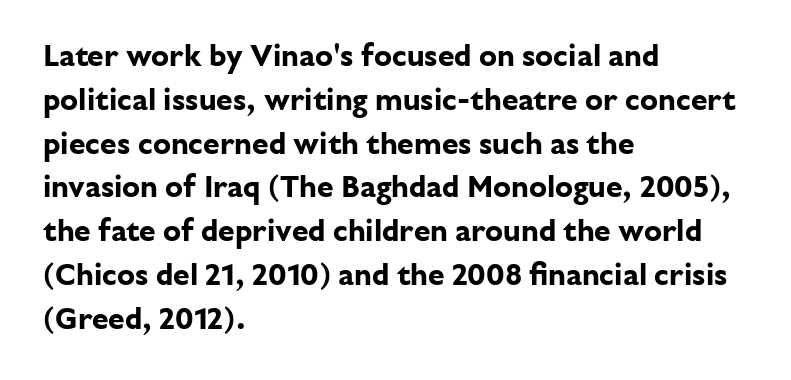
{"serif": "no", "italic": "no", "bold": "yes", "weight": "bold", "width": "normal", "stroke_contrast": "low", "x_height": "medium", "monospaced": "no", "underline": "no", "align": "left", "line_spacing": "normal", "line_spacing_ratio": 1.46, "letter_spacing": "normal", "letter_spacing_em": 0.0, "glyph_px": 30}
